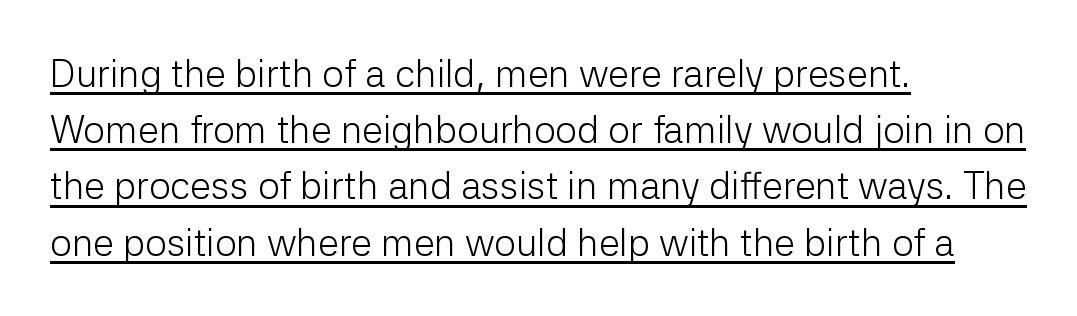
The specimen reads as upright at a glance. The characters display no serif detailing; their extremities are plain. This is not heavy type; no bold has been used. Inter-character spacing is left at the font's built-in metrics. Honestly, the row spacing looks completely unremarkable.
